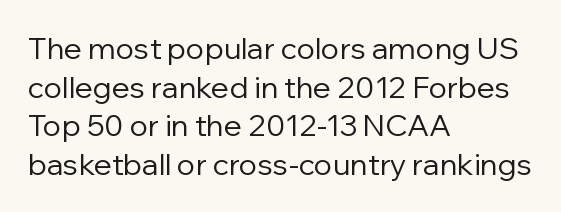
{"serif": "no", "italic": "no", "bold": "no", "weight": "regular", "width": "normal", "stroke_contrast": "low", "x_height": "medium", "monospaced": "no", "underline": "no", "align": "left", "line_spacing": "normal", "line_spacing_ratio": 1.29, "letter_spacing": "normal", "letter_spacing_em": 0.0, "glyph_px": 30}
